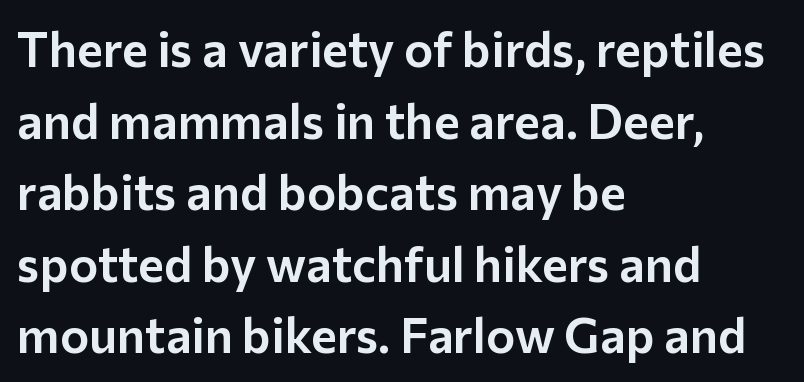
{"serif": "no", "italic": "no", "width": "normal", "stroke_contrast": "low", "x_height": "medium", "monospaced": "no", "underline": "no", "align": "left", "line_spacing": "normal", "line_spacing_ratio": 1.46, "letter_spacing": "normal", "letter_spacing_em": 0.0, "glyph_px": 49}
